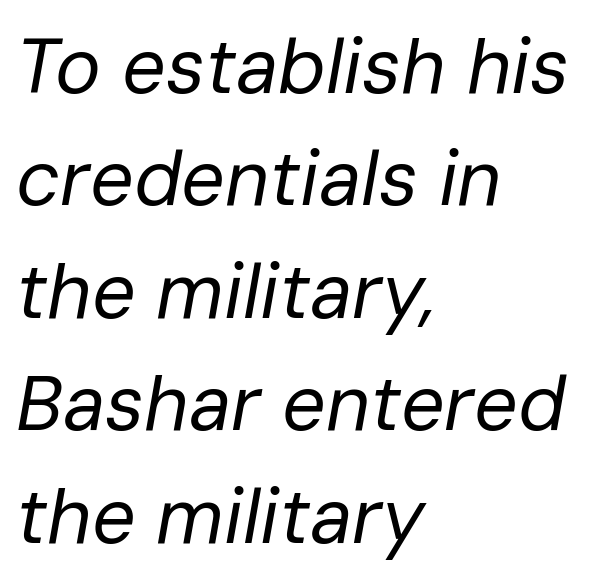
{"italic": "yes", "lean": "right", "slant_degrees": 10, "bold": "no", "weight": "regular", "width": "normal", "stroke_contrast": "low", "x_height": "medium", "monospaced": "no", "underline": "no", "align": "left", "line_spacing": "normal", "line_spacing_ratio": 1.46, "letter_spacing": "normal", "letter_spacing_em": 0.0, "glyph_px": 77}
